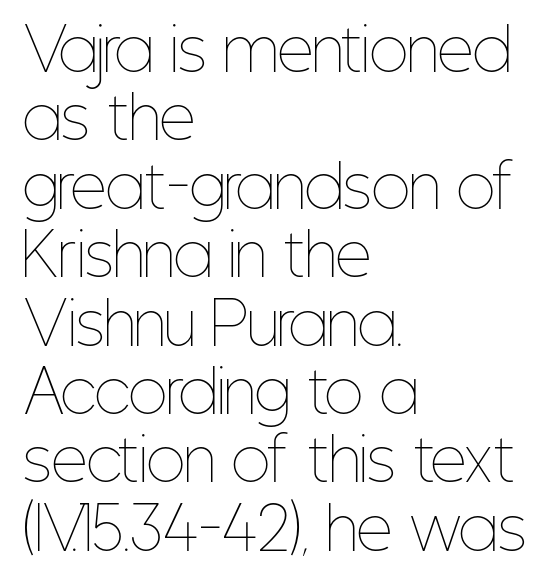
Italic: no, the glyphs are upright roman. Here the designer chose a conventional face with non-uniform glyph widths. Teacher's note: observe the even left margin — that is flush-left alignment. The letters sit at their default tracking, neither squeezed nor spread. No chunkiness to these letters — they're not bold. Check the space under the baseline: it is left empty.
